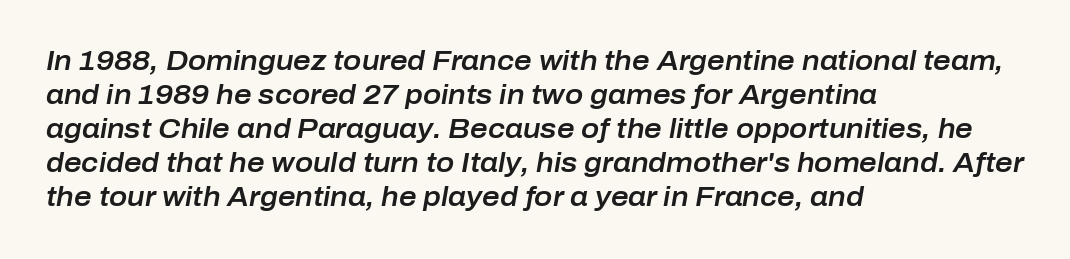
The image shows 27 px text type, italic (leaning right); set left-aligned, normal line spacing (1.26x), normal letter spacing, not underlined.
